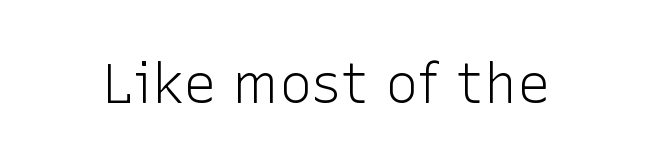
Q: Is the text bold? A: No.
Q: Is the text italic (slanted)? A: No, it is upright.
Q: Is the typeface a serif or a sans-serif typeface? A: Sans-serif.
Q: Is the text underlined? A: No.
Q: Is the spacing between letters normal or unusually wide? A: Normal.
Q: Width (condensed, normal, or wide)? A: Normal.
Q: Stroke contrast? A: Low.
Q: x-height? A: Medium.
Q: Monospaced? A: No.
